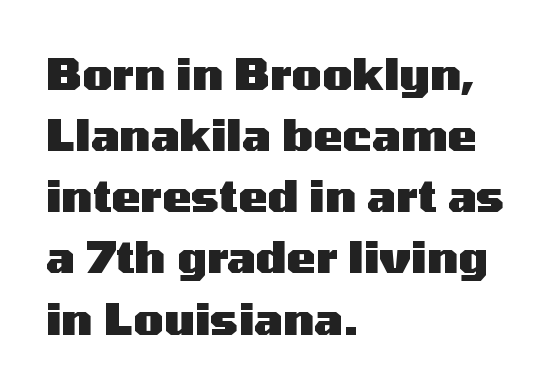
{"serif": "no", "italic": "no", "bold": "yes", "weight": "heavy", "width": "wide", "stroke_contrast": "medium", "x_height": "medium", "monospaced": "no", "underline": "no", "align": "left", "line_spacing": "normal", "line_spacing_ratio": 1.39, "letter_spacing": "normal", "letter_spacing_em": 0.0, "glyph_px": 44}
